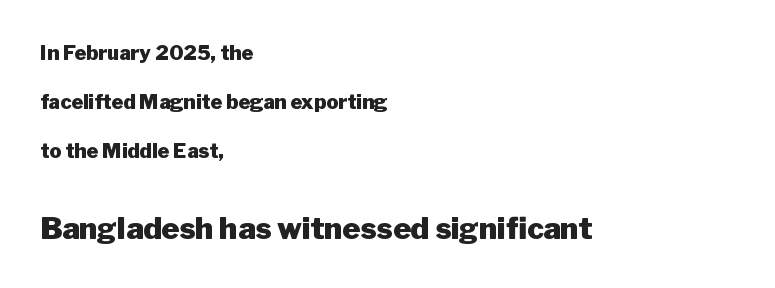
{"serif": "no", "italic": "no", "bold": "yes", "weight": "heavy", "width": "normal", "stroke_contrast": "low", "x_height": "medium", "monospaced": "no", "underline": "no", "align": "left", "line_spacing": "loose", "line_spacing_ratio": 2.44, "letter_spacing": "normal", "letter_spacing_em": 0.0, "larger_block": "second", "size_ratio": 1.5, "glyph_px": 30}
